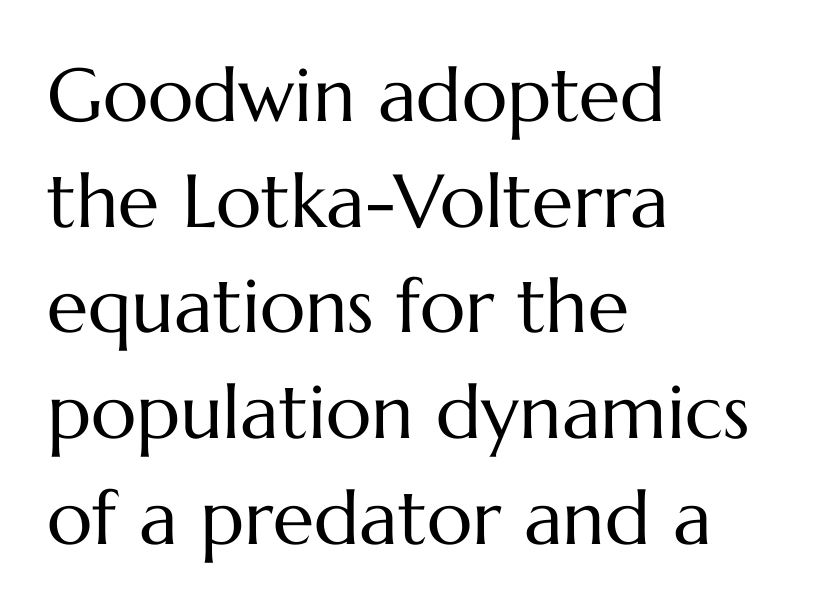
The space between consecutive lines is moderate. The rendering keeps characters at their native spacing. Vertical strokes here are truly vertical. Lines of text with bare space underneath.
